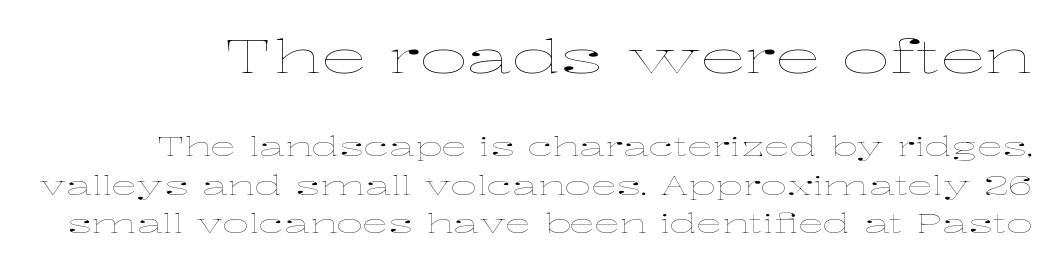
Q: Is the text bold? A: No.
Q: Is the text italic (slanted)? A: No, it is upright.
Q: Is the text underlined? A: No.
Q: Is the spacing between letters normal or unusually wide? A: Normal.
Q: Is the spacing between lines tight, normal or loose? A: Normal.
Q: Which block of text is set in a larger size, the first (top) or the second (bottom)? A: The first (top) one.
Q: Width (condensed, normal, or wide)? A: Wide.
Q: Stroke contrast? A: Low.
Q: x-height? A: Medium.
Q: Monospaced? A: No.
